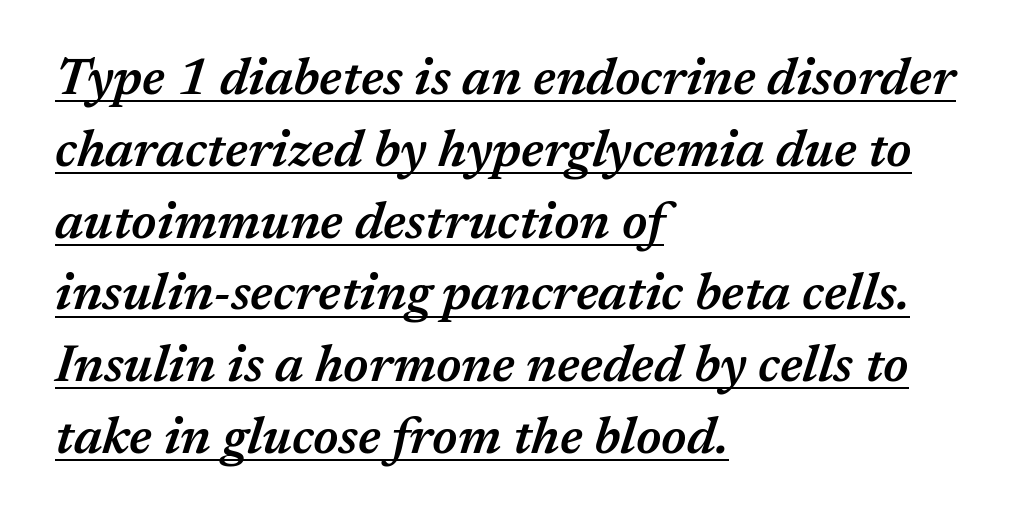
These lines keep a tight, regular rhythm from letter to letter. Designer's note — italics engaged. The strokes are fattened partway — semibold, not bold. The vertical gap from one line to the next is medium.
